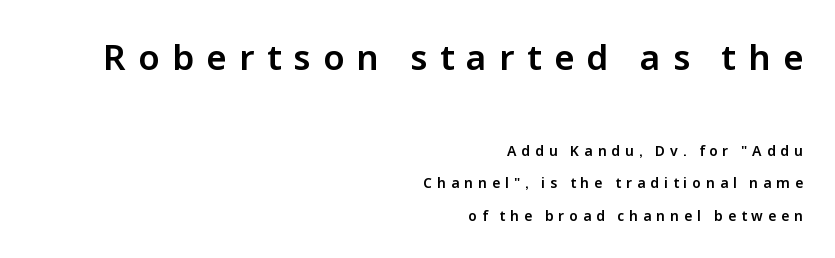
{"serif": "no", "italic": "no", "width": "normal", "stroke_contrast": "low", "x_height": "medium", "monospaced": "no", "underline": "no", "align": "right", "line_spacing": "loose", "line_spacing_ratio": 2.31, "letter_spacing": "wide", "letter_spacing_em": 0.35, "larger_block": "first", "size_ratio": 2.5, "glyph_px": 35}
